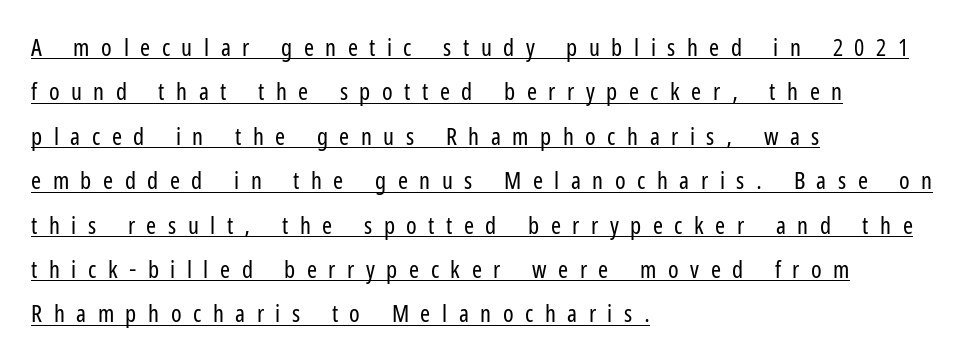
Descenders here cross a horizontal rule under the line. These lines were composed using upright roman letters. This sample uses expanded letter spacing, leaving extra air between glyphs. A student would call this left alignment; a typographer would say flush left, rag right.
